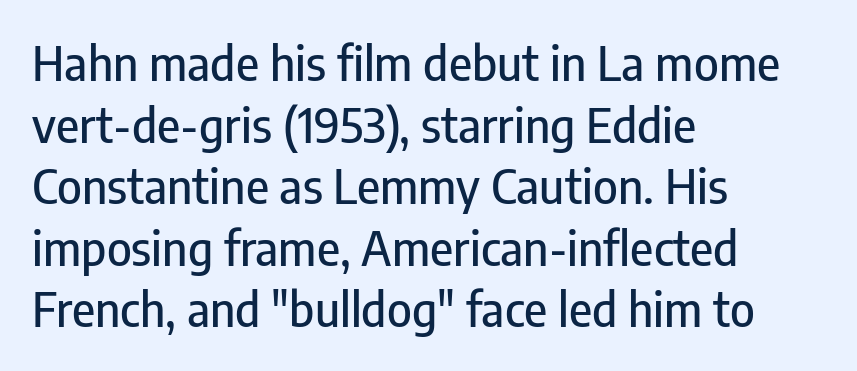
The image shows 47 px condensed sans-serif type, upright; set left-aligned, normal line spacing (1.31x), normal letter spacing, not underlined; low stroke contrast and a medium x-height.
